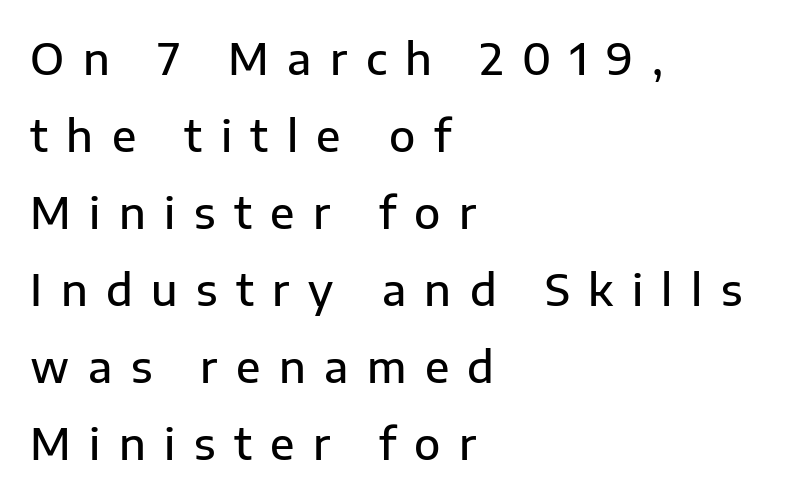
{"serif": "no", "italic": "no", "bold": "semi", "weight": "semibold", "width": "normal", "stroke_contrast": "low", "x_height": "medium", "monospaced": "no", "underline": "no", "align": "left", "line_spacing_ratio": 1.79, "letter_spacing": "wide", "letter_spacing_em": 0.43, "glyph_px": 43}
